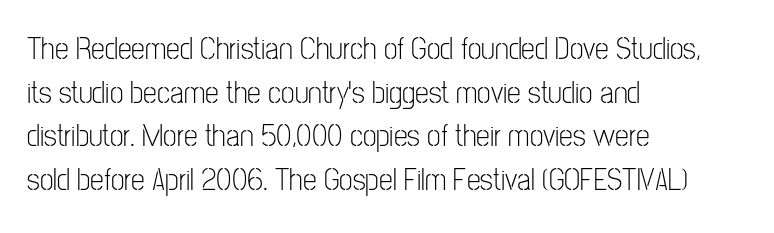
{"serif": "no", "italic": "no", "bold": "no", "weight": "light", "width": "condensed", "stroke_contrast": "low", "x_height": "medium", "monospaced": "no", "underline": "no", "align": "left", "line_spacing": "normal", "line_spacing_ratio": 1.41, "letter_spacing": "normal", "letter_spacing_em": 0.0, "glyph_px": 31}
